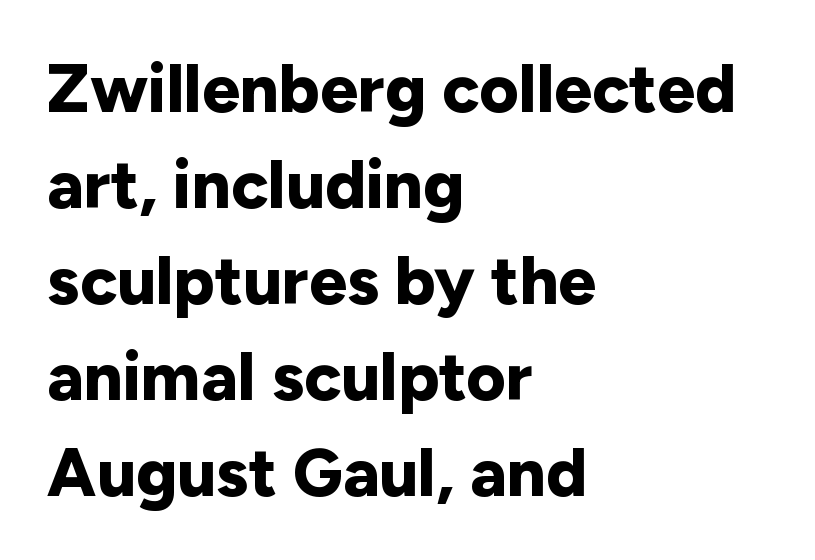
The image shows 68 px bold sans-serif type, upright; set left-aligned, normal line spacing (1.41x), normal letter spacing, not underlined; low stroke contrast and a medium x-height.
